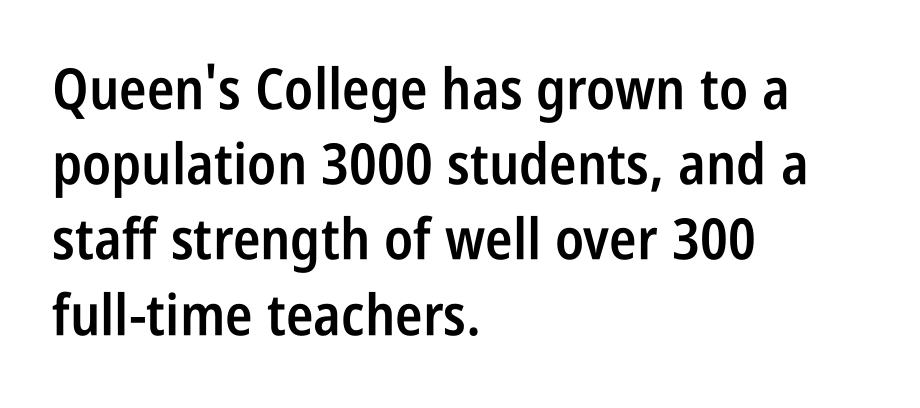
Q: Is the text bold? A: Semi-bold.
Q: Is the text italic (slanted)? A: No, it is upright.
Q: Is the typeface a serif or a sans-serif typeface? A: Sans-serif.
Q: Is the text underlined? A: No.
Q: How is the paragraph aligned? A: Left-aligned.
Q: Is the spacing between letters normal or unusually wide? A: Normal.
Q: Is the spacing between lines tight, normal or loose? A: Normal.
Q: Width (condensed, normal, or wide)? A: Condensed.
Q: Stroke contrast? A: Low.
Q: x-height? A: Large.
Q: Monospaced? A: No.
